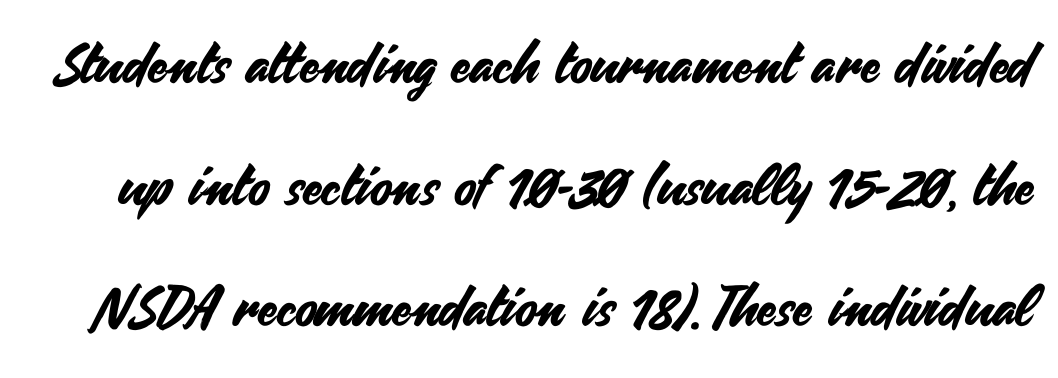
Q: Is the text italic (slanted)? A: Yes.
Q: Is the typeface a serif or a sans-serif typeface? A: Sans-serif.
Q: Is the text underlined? A: No.
Q: Is the spacing between letters normal or unusually wide? A: Normal.
Q: Is the spacing between lines tight, normal or loose? A: Loose.
Q: Width (condensed, normal, or wide)? A: Normal.
Q: Stroke contrast? A: Medium.
Q: x-height? A: Small.
Q: Monospaced? A: No.
